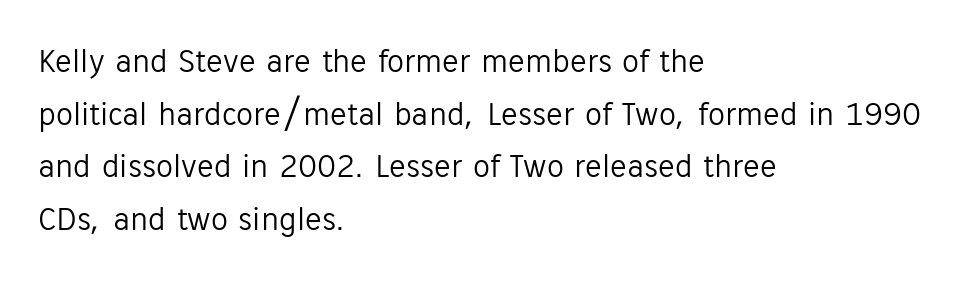
The image shows 34 px light sans-serif type, upright; set left-aligned, normal line spacing (1.55x), normal letter spacing, not underlined; low stroke contrast and a medium x-height.
